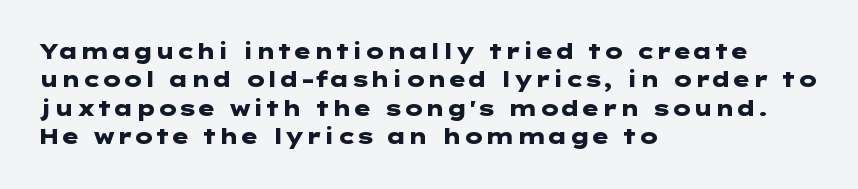
{"italic": "no", "bold": "yes", "underline": "no", "align": "left", "line_spacing": "normal", "line_spacing_ratio": 1.35, "letter_spacing": "normal", "letter_spacing_em": 0.0, "glyph_px": 21}
